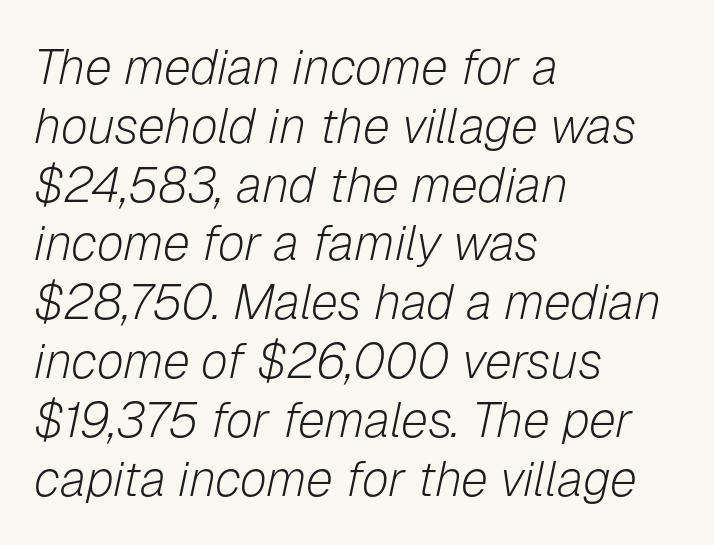
The image shows 49 px light type, italic (leaning right); set left-aligned, line spacing 1.2x, normal letter spacing, not underlined; low stroke contrast and a medium x-height.
